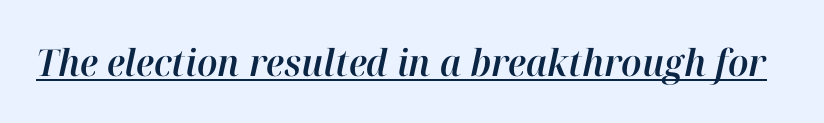
In terms of letterspacing, this is plain default setting. A rule runs beneath these lines of type. Varying glyph widths throughout — classic text-font behaviour. Notice how the stems are inclined rather than vertical — that's the hallmark of italics.
